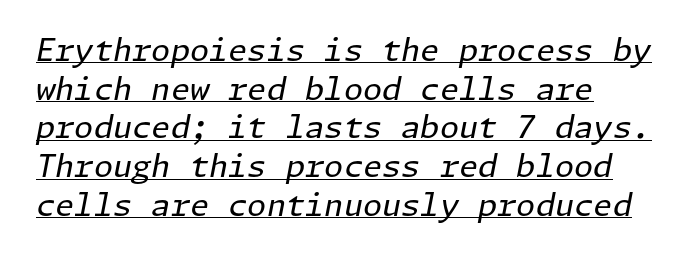
Q: Is the text bold? A: No.
Q: Is the text italic (slanted)? A: Yes, it leans right by about 11 degrees.
Q: Is the text underlined? A: Yes.
Q: How is the paragraph aligned? A: Left-aligned.
Q: Is the spacing between letters normal or unusually wide? A: Normal.
Q: Is the spacing between lines tight, normal or loose? A: Normal.
Q: Width (condensed, normal, or wide)? A: Normal.
Q: Stroke contrast? A: Low.
Q: x-height? A: Medium.
